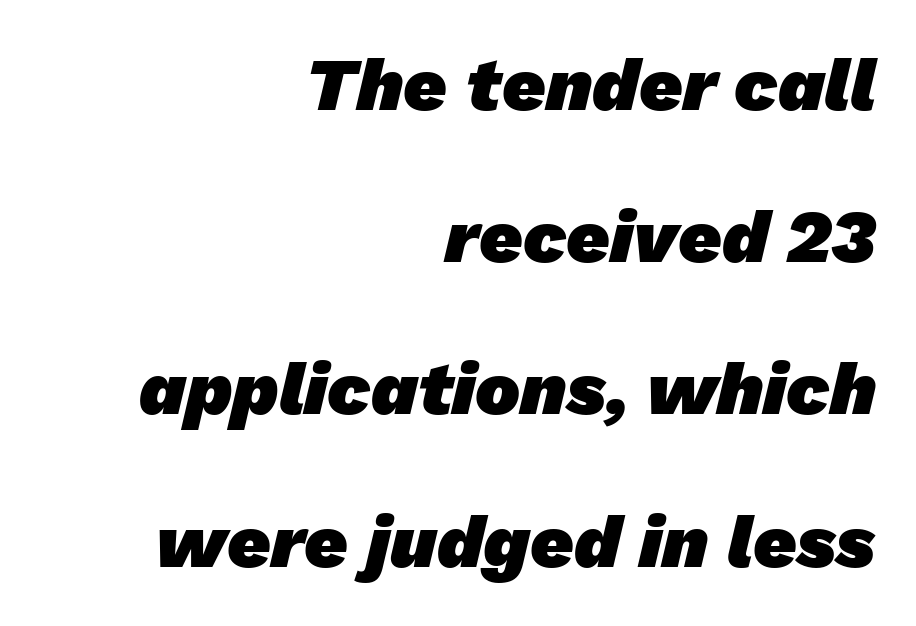
{"serif": "no", "bold": "yes", "weight": "heavy", "width": "normal", "stroke_contrast": "low", "x_height": "medium", "monospaced": "no", "underline": "no", "align": "right", "line_spacing": "loose", "line_spacing_ratio": 2.03, "letter_spacing": "normal", "letter_spacing_em": 0.0, "glyph_px": 75}
